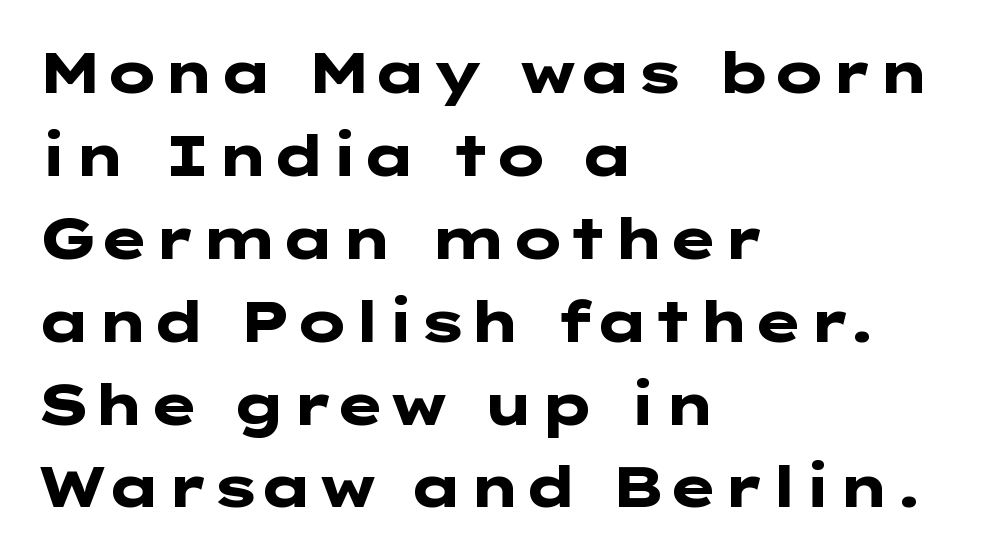
Characters remain perfectly vertical along every line. Standard letterfit; no display-style spreading of the glyphs. The passage is arranged the way most books set body copy — flush left. Summary of vertical rhythm: regular, with standard interline spacing. Heavy-handed strokes throughout: this text is bold. Are there feet on the stems? There aren't — it's a sans.
